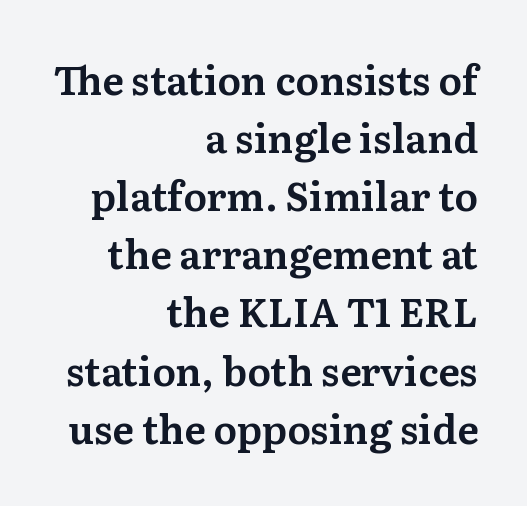
Is this a fixed-width face? No — the glyphs have proportional, varying widths. The zone under the glyphs is completely vacant. Typographically, this falls in the serif category. A typesetter would call this leading conventional body-copy spacing. The rag falls on the left side of this text block.
